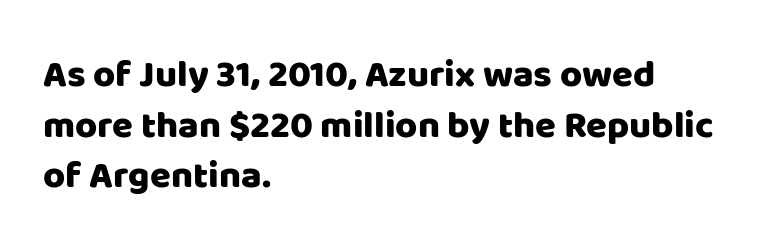
{"serif": "no", "italic": "no", "width": "normal", "stroke_contrast": "low", "x_height": "large", "monospaced": "no", "underline": "no", "align": "left", "line_spacing": "normal", "line_spacing_ratio": 1.33, "letter_spacing": "normal", "letter_spacing_em": 0.0, "glyph_px": 38}
